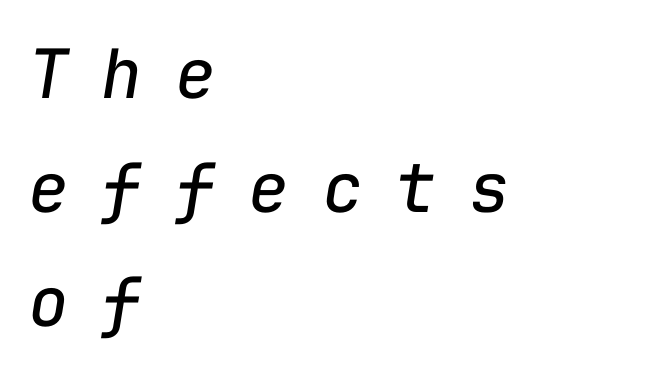
The baseline area is clear. The gaps between neighbouring characters are conspicuously large. This sample is left-justified, so line endings fall wherever the words run out. Monospaced: the letters line up in strict vertical columns. Every character sits at an angle, as italics do. Students, observe: this is what conventionally led text looks like.
